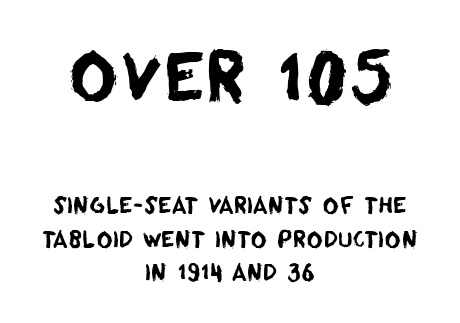
The image shows 67 px sans-serif type; set centered, normal line spacing (1.52x), normal letter spacing, not underlined; the first (top) block is 3.05x larger; low stroke contrast and a large x-height.
